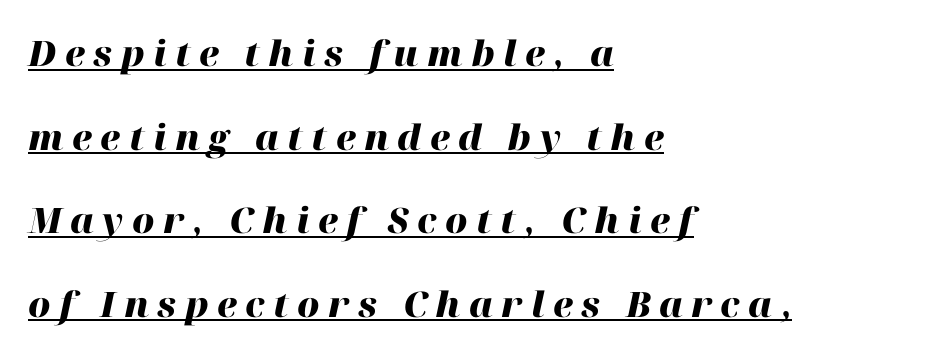
Bold? Absolutely — the strokes are thick and heavy. A typesetter would call this leading open, well beyond the default. Left-aligned paragraph, ragged on the right. Compared with typical body copy, the letter spacing here is much looser.
